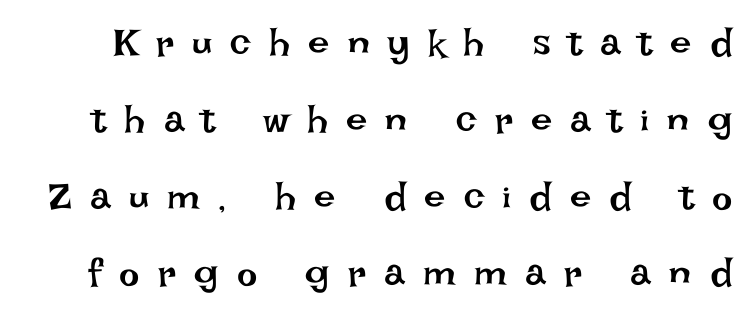
Nobody drew a line under any word here. The face used here is rendered with a markedly widened letterfit. These glyphs show unthickened strokes, regular width or finer. What's the leading like? Stretched, with rows far apart. The rendering uses natural spacing where letterforms have individual widths.
